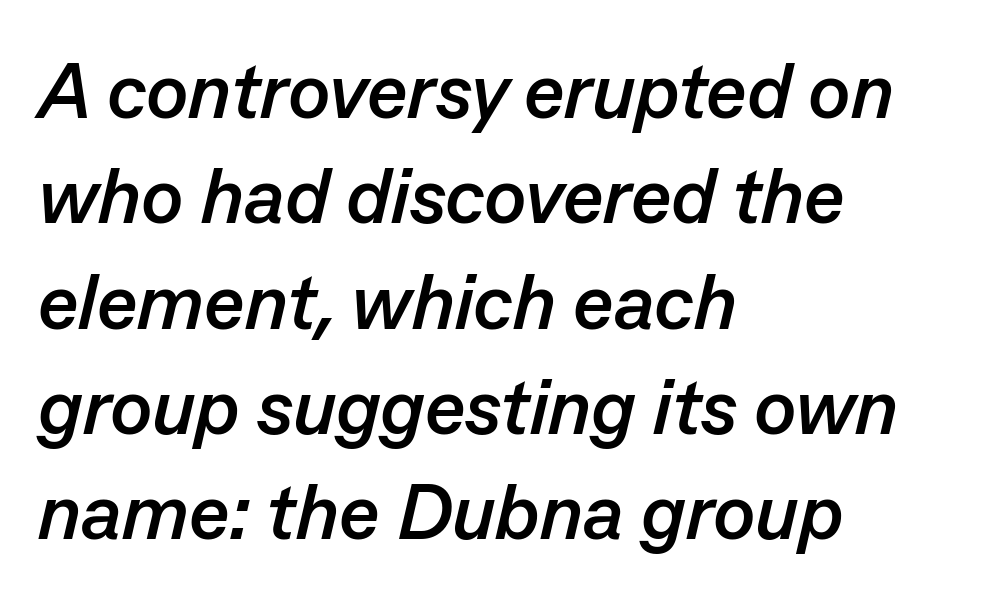
{"italic": "yes", "lean": "right", "slant_degrees": 13, "bold": "yes", "weight": "semibold", "width": "normal", "stroke_contrast": "low", "x_height": "medium", "monospaced": "no", "underline": "no", "align": "left", "line_spacing": "normal", "line_spacing_ratio": 1.35, "letter_spacing": "normal", "letter_spacing_em": 0.0, "glyph_px": 78}
